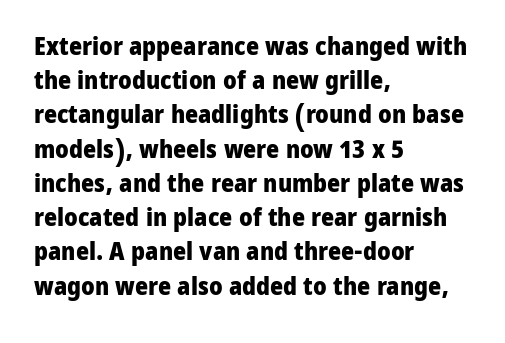
The lines in this sample share a left origin and differ only in where they stop. Summary of vertical rhythm: regular, with standard interline spacing. Italic: no, the glyphs are upright roman. The letterforms sit shoulder to shoulder at normal distance. Set as a true bold cut, around the 700 mark. The baseline area is clear.
